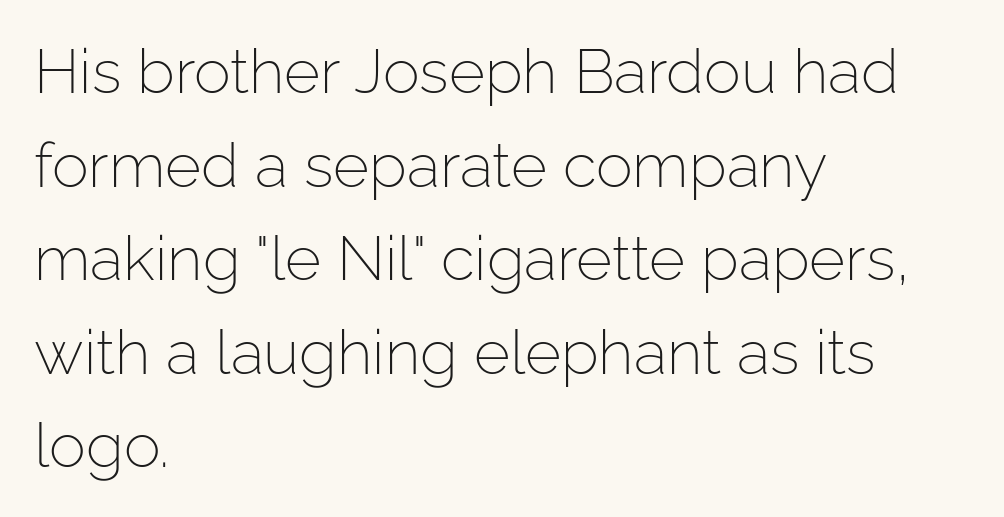
{"serif": "no", "italic": "no", "bold": "no", "weight": "light", "width": "normal", "stroke_contrast": "low", "x_height": "medium", "monospaced": "no", "underline": "no", "align": "left", "line_spacing": "normal", "line_spacing_ratio": 1.51, "letter_spacing": "normal", "letter_spacing_em": 0.0, "glyph_px": 62}
